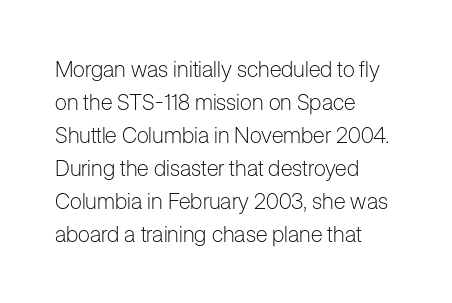
Q: Is the text bold? A: No.
Q: Is the text italic (slanted)? A: No, it is upright.
Q: Is the text underlined? A: No.
Q: How is the paragraph aligned? A: Left-aligned.
Q: Is the spacing between letters normal or unusually wide? A: Normal.
Q: Is the spacing between lines tight, normal or loose? A: Normal.
